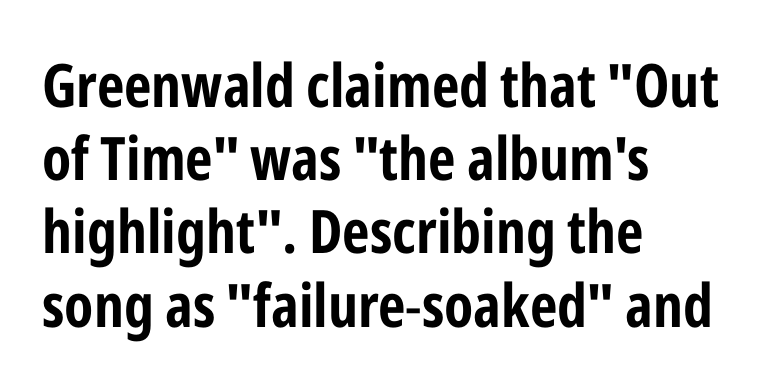
Q: Is the text italic (slanted)? A: No, it is upright.
Q: Is the typeface a serif or a sans-serif typeface? A: Sans-serif.
Q: Is the text underlined? A: No.
Q: How is the paragraph aligned? A: Left-aligned.
Q: Is the spacing between letters normal or unusually wide? A: Normal.
Q: Width (condensed, normal, or wide)? A: Condensed.
Q: Stroke contrast? A: Low.
Q: x-height? A: Medium.
Q: Monospaced? A: No.
